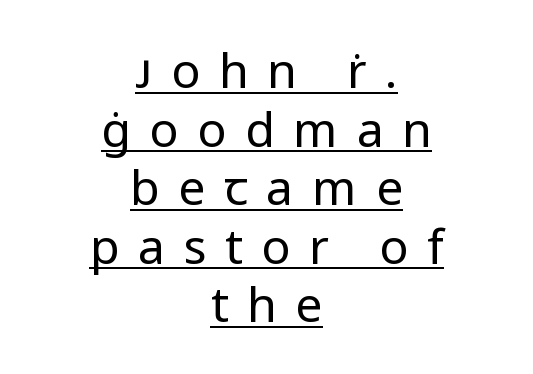
In CSS terms this would be text-align: center. It's the straight-up-and-down kind of type. Do the characters align in a grid? No, the font is proportional. Each letter's strokes conclude bluntly, with no projecting serifs. A light-to-regular cut is what we see here. The words here are underlined.
